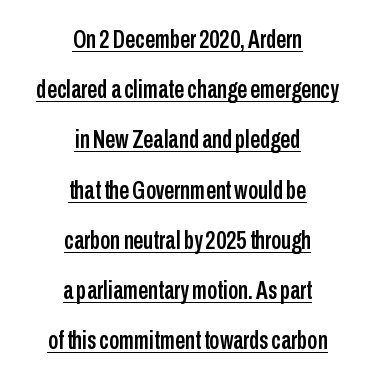
Casual observation: everything's sitting right in the middle. Standard letterfit; no display-style spreading of the glyphs. What's the leading like? Stretched, with rows far apart. A roman cut, with each character standing at attention. Like a heading marked for emphasis, these lines bear an underscore.
